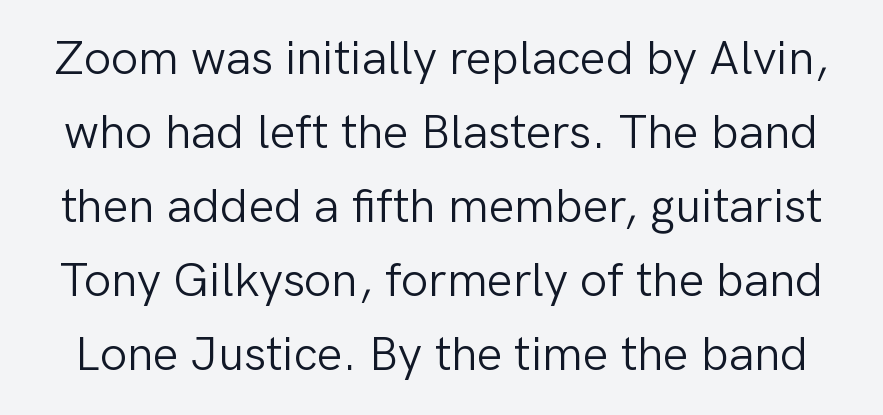
The image shows 48 px light sans-serif type, upright; set normal line spacing (1.54x), normal letter spacing, not underlined; low stroke contrast and a medium x-height.
